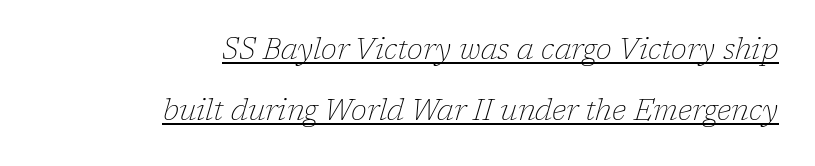
The words here are underlined. Characters follow at the spacing the type designer built in. Typeset ragged left — the right edge is the straight one. The text was rendered using a seriffed face with decorative stroke endings. Counters stay open thanks to moderate or lighter strokes. Does the leading feel generous? Absolutely, it's lavish.
